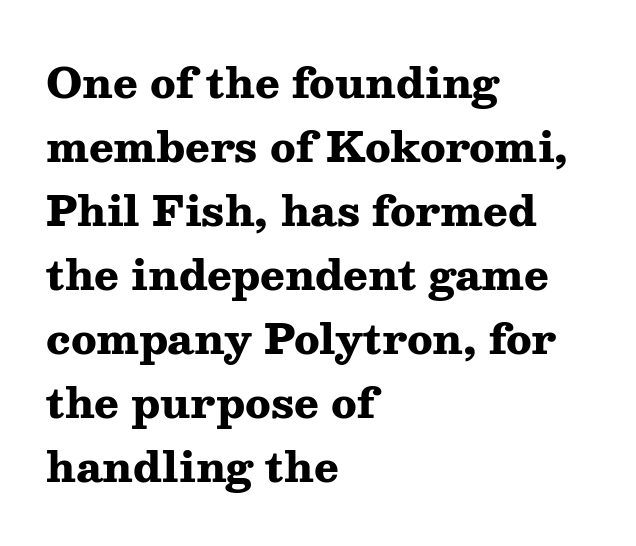
Honestly, there is no underline to notice here at all. In terms of letterform style, serifs are clearly present. The lines are quadded left. Note the varied advance widths — an 'i' is clearly narrower than an 'm'. Strong, thick strokes mark this as bold type. Italic: no, the glyphs are upright roman.
